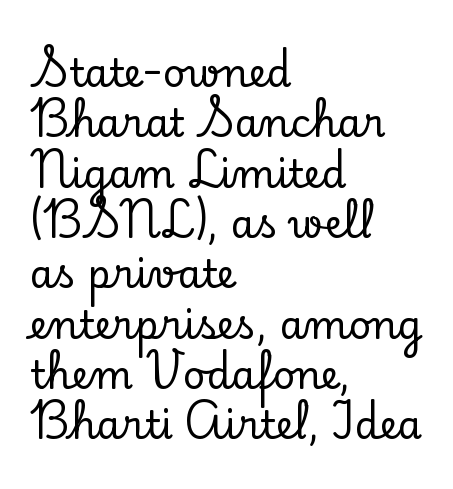
The image shows 39 px serif type, upright; set left-aligned, normal line spacing (1.29x), normal letter spacing, not underlined; low stroke contrast and a small x-height.
